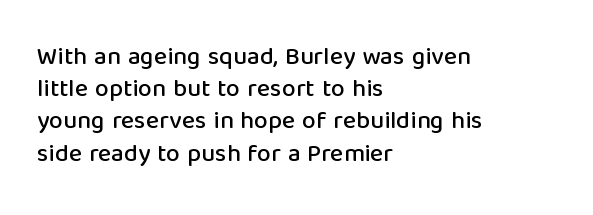
Q: Is the text italic (slanted)? A: No, it is upright.
Q: Is the text underlined? A: No.
Q: How is the paragraph aligned? A: Left-aligned.
Q: Is the spacing between letters normal or unusually wide? A: Normal.
Q: Is the spacing between lines tight, normal or loose? A: Normal.
